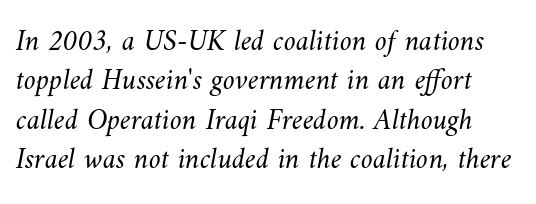
Q: Is the text bold? A: No.
Q: Is the text underlined? A: No.
Q: Is the spacing between letters normal or unusually wide? A: Normal.
Q: Is the spacing between lines tight, normal or loose? A: Normal.
Q: Width (condensed, normal, or wide)? A: Normal.
Q: Stroke contrast? A: Medium.
Q: x-height? A: Small.
Q: Monospaced? A: No.
